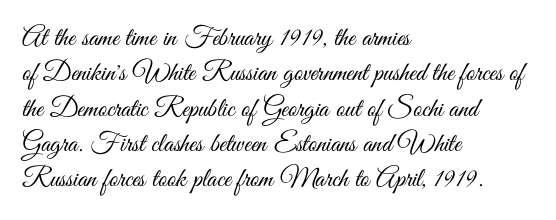
The image shows 27 px text type; set left-aligned, normal line spacing (1.31x), normal letter spacing, not underlined.
